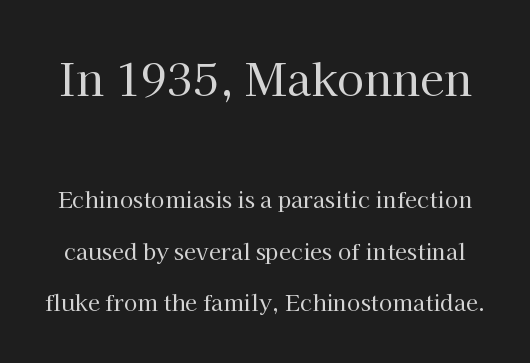
{"serif": "yes", "italic": "no", "bold": "no", "weight": "regular", "width": "normal", "stroke_contrast": "high", "x_height": "medium", "monospaced": "no", "underline": "no", "line_spacing": "loose", "line_spacing_ratio": 2.34, "letter_spacing": "normal", "letter_spacing_em": 0.0, "larger_block": "first", "size_ratio": 2.0, "glyph_px": 44}
